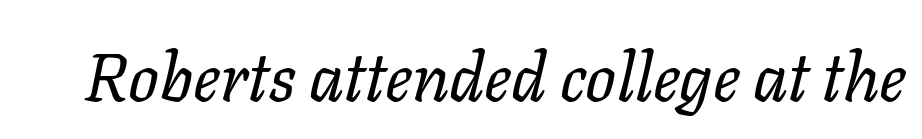
Honestly, the letter spacing is just normal — you wouldn't notice it. No heavy texture on the line: the type isn't bold. Each row of text sits above clean, open space. Looks like regular typesetting: each glyph gets only the width it needs. Tall strokes in this sample are angled rather than plumb.
